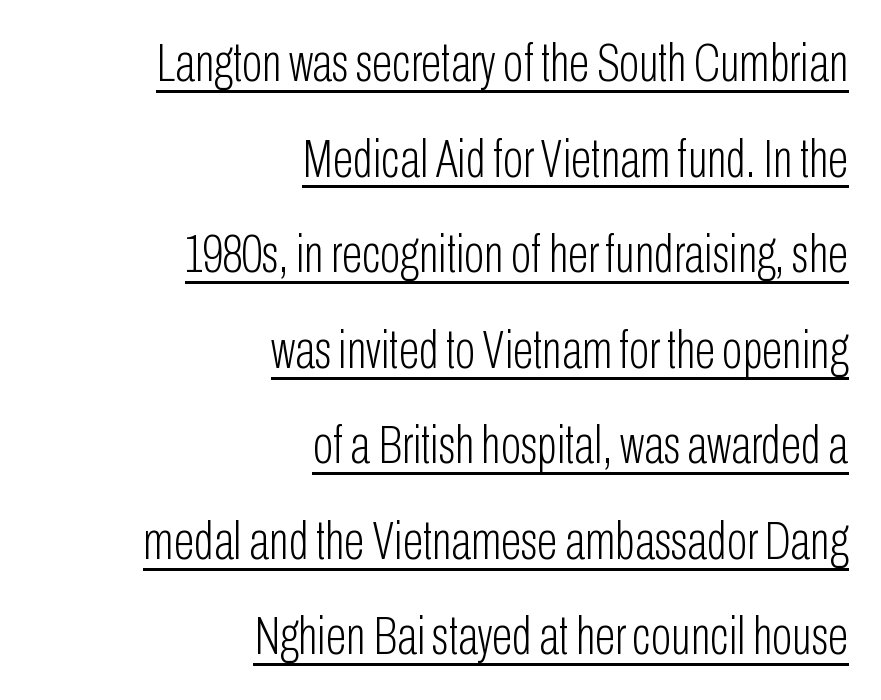
The strokes are not fattened; the text isn't bold. Ascenders rise straight up at ninety degrees. Typographically, this falls in the sans-serif category. The compositor pushed each line to the right boundary. A typesetter would call this proportional, since set widths differ per character. Glyph-to-glyph distance matches everyday printed text.
